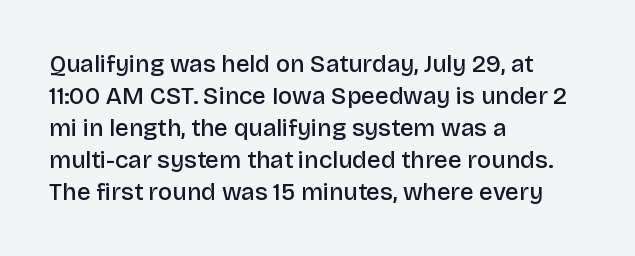
The image shows 24 px text type, upright; set left-aligned, normal line spacing (1.33x), normal letter spacing, not underlined.
